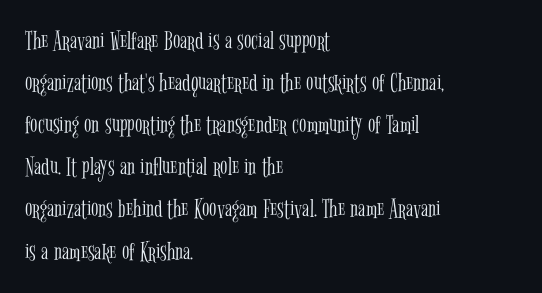
Each new line begins a customary step beneath the previous one. The passage shown is not underscored anywhere. Weight: not bold — regular or lighter. Nope, not italic — everything's standing straight. A classic flush-left, rag-right setting is used for this passage.
